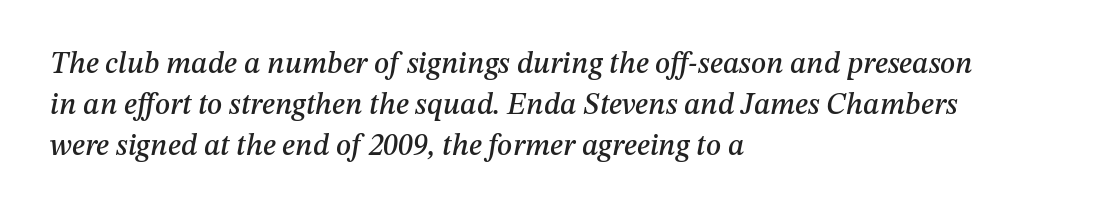
{"italic": "yes", "lean": "right", "slant_degrees": 12, "width": "normal", "stroke_contrast": "medium", "x_height": "medium", "monospaced": "no", "underline": "no", "align": "left", "line_spacing": "normal", "line_spacing_ratio": 1.36, "letter_spacing": "normal", "letter_spacing_em": 0.0, "glyph_px": 30}
